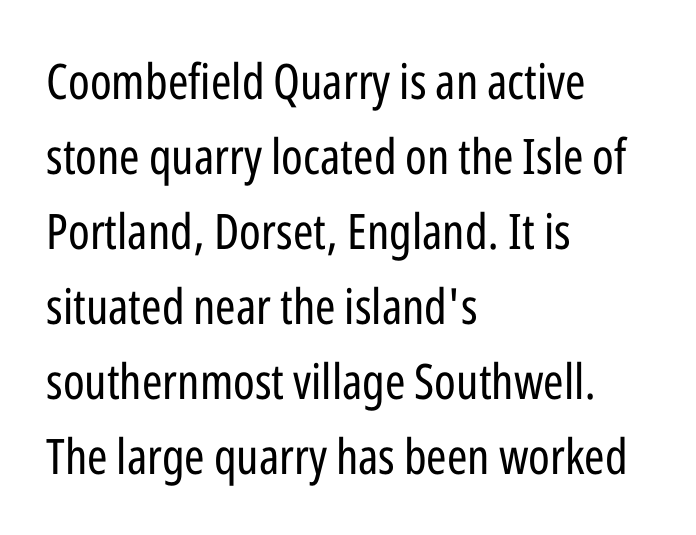
Q: Is the text bold? A: No.
Q: Is the text italic (slanted)? A: No, it is upright.
Q: Is the typeface a serif or a sans-serif typeface? A: Sans-serif.
Q: Is the text underlined? A: No.
Q: How is the paragraph aligned? A: Left-aligned.
Q: Is the spacing between letters normal or unusually wide? A: Normal.
Q: Is the spacing between lines tight, normal or loose? A: Normal.
Q: Width (condensed, normal, or wide)? A: Condensed.
Q: Stroke contrast? A: Low.
Q: x-height? A: Medium.
Q: Monospaced? A: No.
